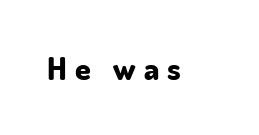
The image shows 32 px bold sans-serif type, upright; set unusually wide letter spacing (+0.25 em), not underlined; low stroke contrast and a small x-height.
